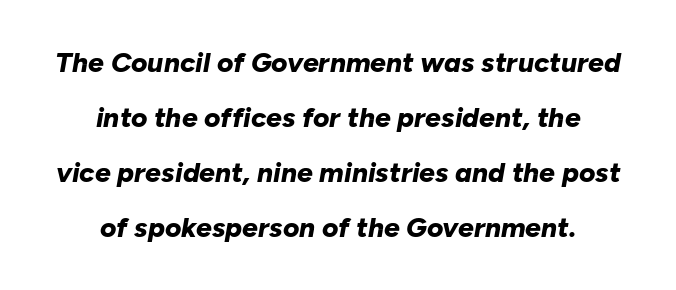
No word sits above an underline. Spacing verdict: proportional, widths tailored to each character. The rendering uses a bold face; every stroke is thick and dark. The lines are spread far apart with generous leading. This sample uses plain, unmodified letter spacing.
